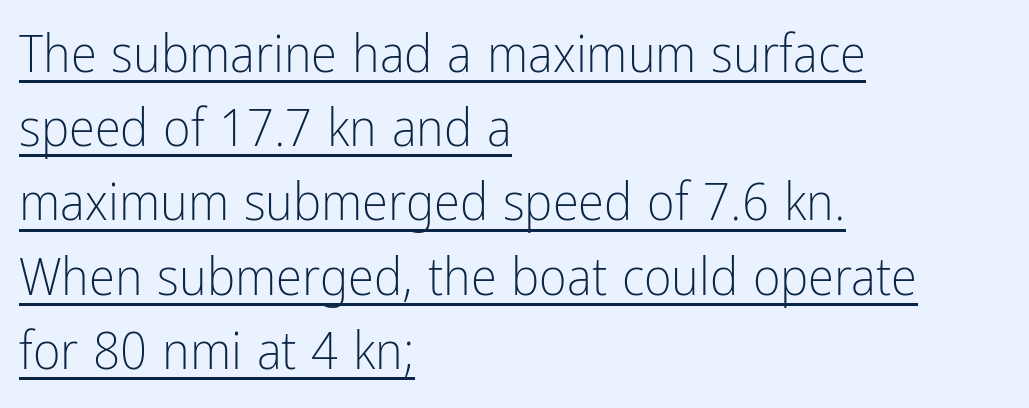
{"serif": "no", "italic": "no", "bold": "no", "weight": "light", "width": "condensed", "stroke_contrast": "low", "x_height": "medium", "monospaced": "no", "underline": "yes", "align": "left", "line_spacing": "normal", "line_spacing_ratio": 1.4, "letter_spacing": "normal", "letter_spacing_em": 0.0, "glyph_px": 53}
